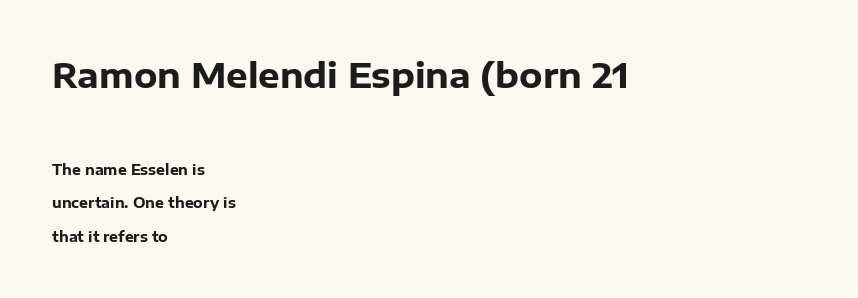
The image shows 34 px heavy sans-serif type, upright; set left-aligned, loose line spacing (2.38x), normal letter spacing, not underlined; the first (top) block is 2.43x larger; low stroke contrast and a medium x-height.
